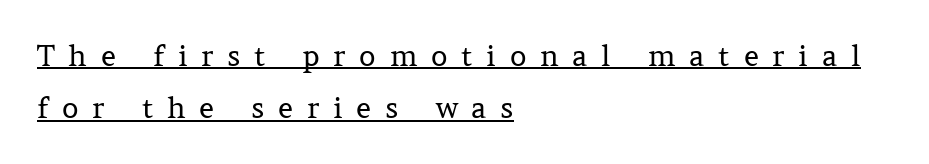
Is there any slant? The stems are plumb. The letters look calm and open, with moderate or lighter stems. Students, observe the line beneath the letters — that is underlining. This sample has the flowing, uneven cadence of proportional lettering. Look at the tracking — it's clearly loosened, letters drifting apart. Casual observation: everything's shoved over to the left.
